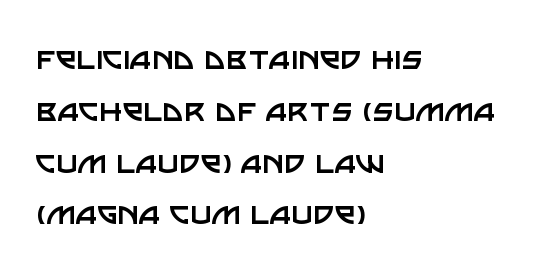
Stroke mass is kept to a normal reading level or below. This rendering features lettering with no underline. Designer's note — italics off, roman on. Note the varied advance widths — an 'i' is clearly narrower than an 'm'. How are the letters spaced? Ordinarily, with no added tracking. The type family on display is of the sans-serif kind.
